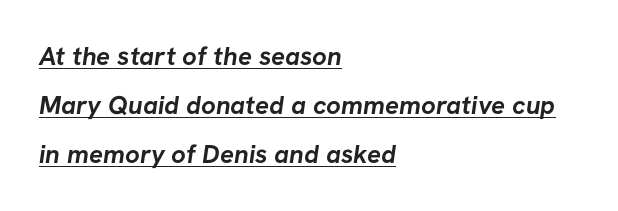
The rag falls on the right side of this text block. Every word sits above its own underline. Heavy, bold letterforms. A typesetter would call this zero additional tracking.
